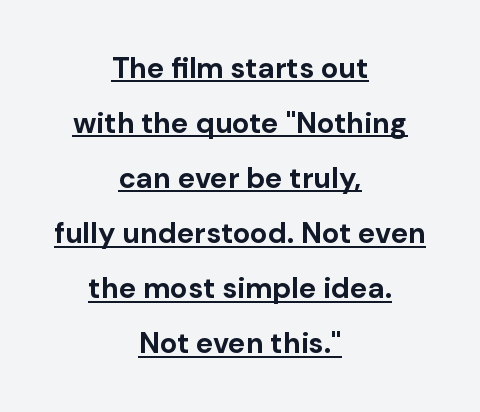
Q: Is the text bold? A: Yes.
Q: Is the text italic (slanted)? A: No, it is upright.
Q: Is the typeface a serif or a sans-serif typeface? A: Sans-serif.
Q: Is the text underlined? A: Yes.
Q: How is the paragraph aligned? A: Centered.
Q: Is the spacing between letters normal or unusually wide? A: Normal.
Q: Is the spacing between lines tight, normal or loose? A: Loose.
Q: Width (condensed, normal, or wide)? A: Normal.
Q: Stroke contrast? A: Low.
Q: x-height? A: Medium.
Q: Monospaced? A: No.
